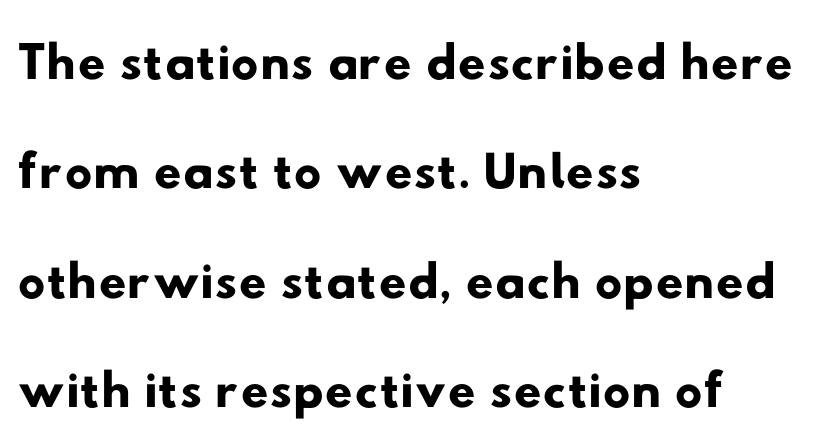
Q: Is the typeface a serif or a sans-serif typeface? A: Sans-serif.
Q: Is the text underlined? A: No.
Q: How is the paragraph aligned? A: Left-aligned.
Q: Is the spacing between letters normal or unusually wide? A: Normal.
Q: Is the spacing between lines tight, normal or loose? A: Normal.
Q: Width (condensed, normal, or wide)? A: Wide.
Q: Stroke contrast? A: Low.
Q: x-height? A: Small.
Q: Monospaced? A: No.
